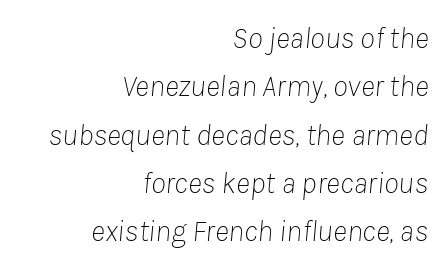
The image shows 30 px thin type, italic (leaning right); set right-aligned, normal line spacing (1.61x), normal letter spacing, not underlined; low stroke contrast and a medium x-height.
